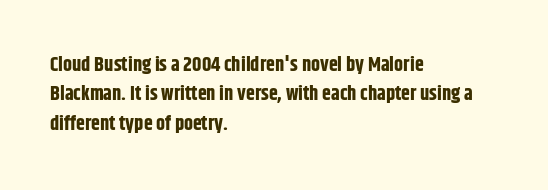
Emphasis by weight is at full strength: bold. The glyphs are unaccompanied by any horizontal stroke below them. Nothing unusual about the tracking: characters are spaced as the font intends. Do the letters lean? They stand straight. Every row of glyphs begins at an identical x-position on the left.
